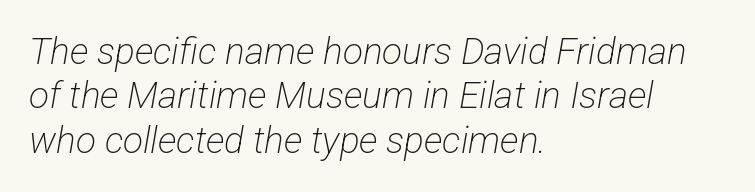
{"serif": "no", "bold": "no", "weight": "light", "width": "condensed", "stroke_contrast": "low", "x_height": "medium", "monospaced": "no", "underline": "no", "align": "left", "line_spacing_ratio": 1.2, "letter_spacing": "normal", "letter_spacing_em": 0.0, "glyph_px": 37}
